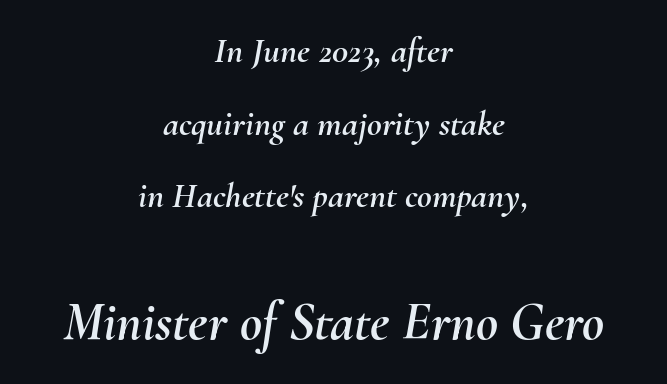
{"italic": "yes", "lean": "right", "slant_degrees": 10, "width": "normal", "stroke_contrast": "medium", "x_height": "small", "monospaced": "no", "underline": "no", "align": "center", "line_spacing": "loose", "line_spacing_ratio": 2.02, "letter_spacing": "normal", "letter_spacing_em": 0.0, "larger_block": "second", "size_ratio": 1.5, "glyph_px": 54}
